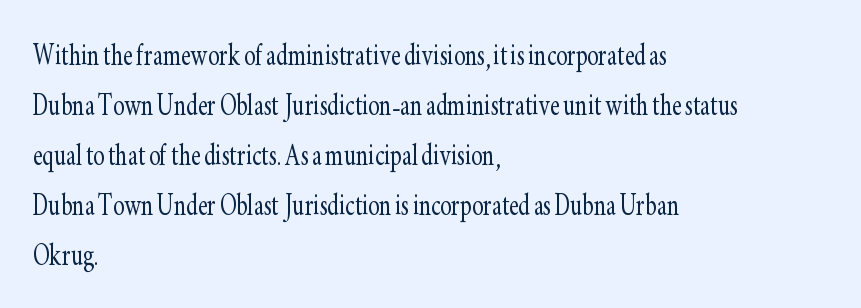
The letters stand upright; this is a roman face. No letter is thick-stroked: the sample isn't bold. This rendering employs a face with finishing strokes, i.e., a serif. Spacing verdict: proportional, widths tailored to each character. Standard letterfit; no display-style spreading of the glyphs. Lines of text with bare space underneath.
